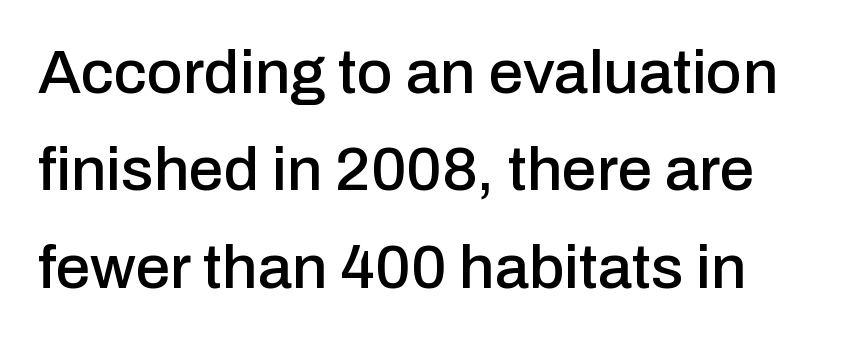
Q: Is the text italic (slanted)? A: No, it is upright.
Q: Is the typeface a serif or a sans-serif typeface? A: Sans-serif.
Q: Is the text underlined? A: No.
Q: Is the spacing between letters normal or unusually wide? A: Normal.
Q: Is the spacing between lines tight, normal or loose? A: Normal.
Q: Width (condensed, normal, or wide)? A: Normal.
Q: Stroke contrast? A: Low.
Q: x-height? A: Medium.
Q: Monospaced? A: No.
